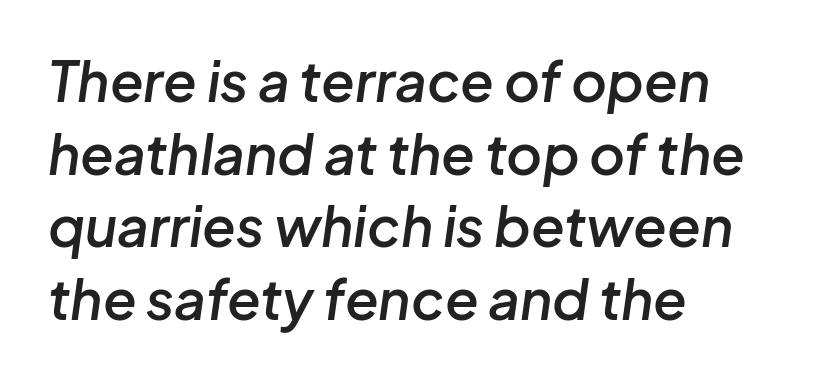
The image shows 55 px semibold type, italic (leaning right); set left-aligned, normal line spacing (1.32x), normal letter spacing, not underlined; low stroke contrast and a medium x-height.
